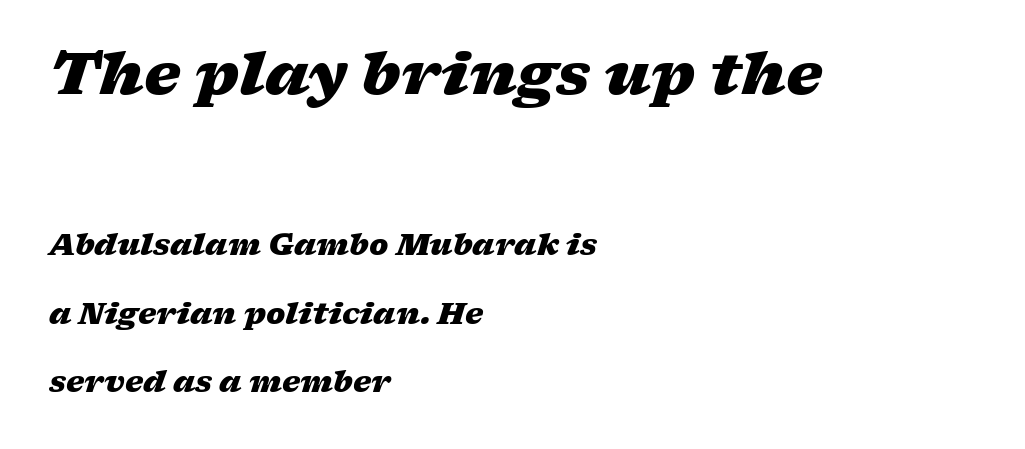
{"italic": "yes", "lean": "right", "slant_degrees": 17, "bold": "yes", "weight": "heavy", "width": "wide", "stroke_contrast": "low", "x_height": "medium", "monospaced": "no", "underline": "no", "align": "left", "line_spacing": "loose", "line_spacing_ratio": 2.36, "letter_spacing": "normal", "letter_spacing_em": 0.0, "larger_block": "first", "size_ratio": 2.0, "glyph_px": 58}
